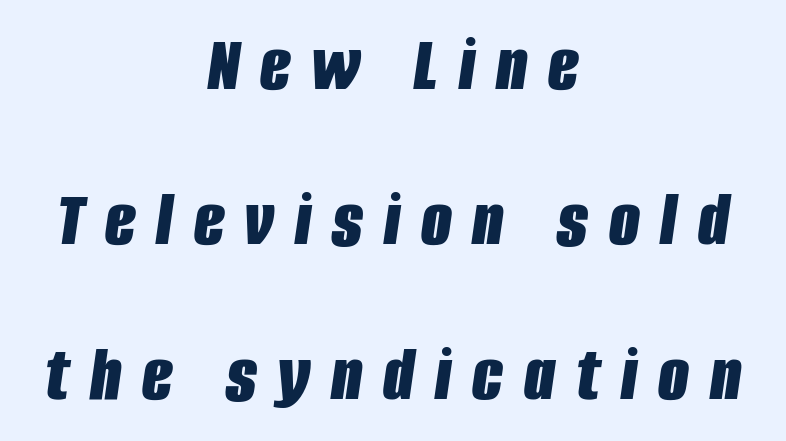
The image shows 80 px bold, condensed type, italic (leaning right); set centered, loose line spacing (1.94x), unusually wide letter spacing (+0.26 em), not underlined; low stroke contrast and a large x-height.
